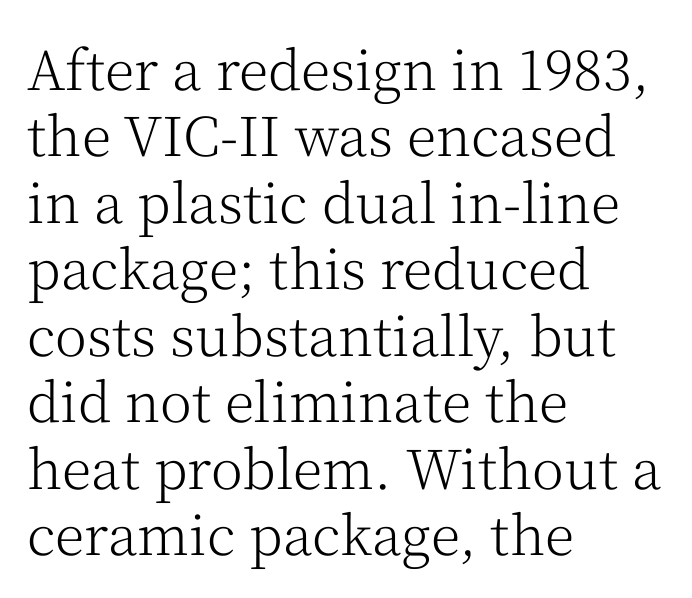
Q: Is the text bold? A: No.
Q: Is the text italic (slanted)? A: No, it is upright.
Q: Is the typeface a serif or a sans-serif typeface? A: Serif.
Q: Is the text underlined? A: No.
Q: How is the paragraph aligned? A: Left-aligned.
Q: Is the spacing between letters normal or unusually wide? A: Normal.
Q: Width (condensed, normal, or wide)? A: Normal.
Q: Stroke contrast? A: Medium.
Q: x-height? A: Medium.
Q: Monospaced? A: No.
